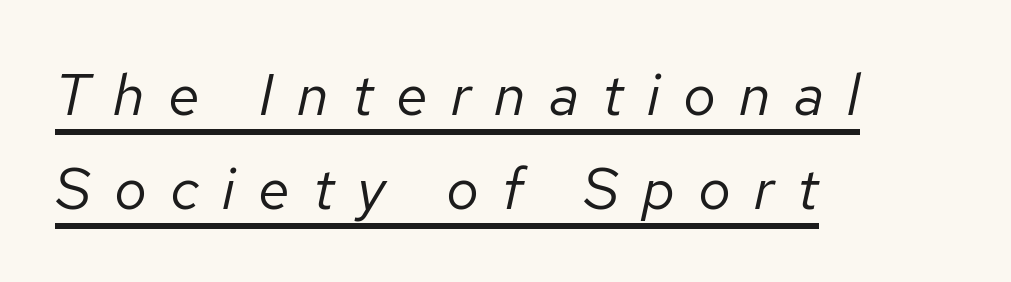
{"italic": "yes", "lean": "right", "slant_degrees": 12, "bold": "no", "weight": "regular", "width": "normal", "stroke_contrast": "low", "x_height": "medium", "monospaced": "no", "underline": "yes", "align": "left", "line_spacing": "normal", "line_spacing_ratio": 1.62, "letter_spacing": "wide", "letter_spacing_em": 0.4, "glyph_px": 58}
